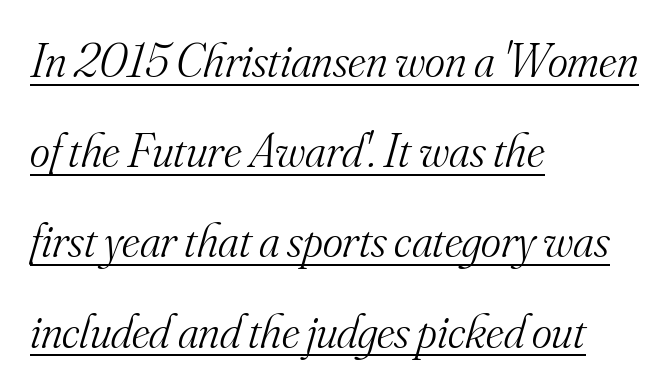
The axis of the letterforms is tilted away from vertical. A baseline rule has been typeset under these characters. No letter is thick-stroked: the sample isn't bold. Type style note: has serifs. Here the glyphs are tracked normally, forming tight word shapes.
